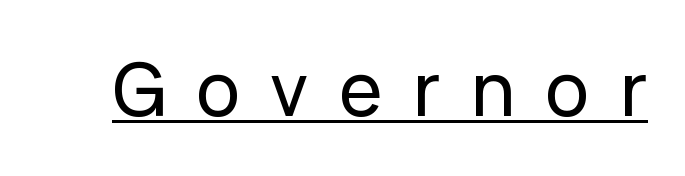
{"serif": "no", "italic": "no", "width": "normal", "stroke_contrast": "low", "x_height": "medium", "monospaced": "no", "underline": "yes", "letter_spacing": "wide", "letter_spacing_em": 0.42, "glyph_px": 73}
